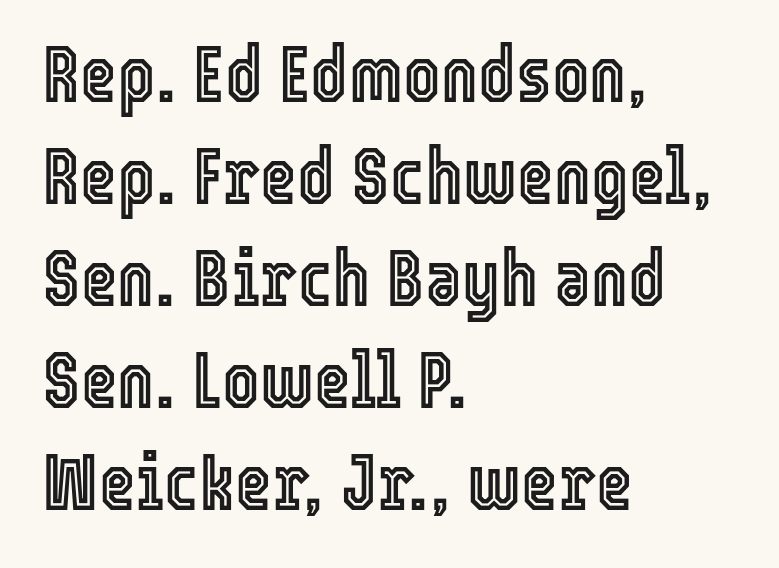
Q: Is the text italic (slanted)? A: No, it is upright.
Q: Is the text underlined? A: No.
Q: How is the paragraph aligned? A: Left-aligned.
Q: Is the spacing between letters normal or unusually wide? A: Normal.
Q: Is the spacing between lines tight, normal or loose? A: Normal.
Q: Width (condensed, normal, or wide)? A: Condensed.
Q: x-height? A: Medium.
Q: Monospaced? A: No.
